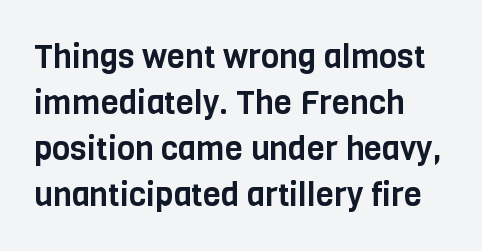
{"serif": "no", "italic": "no", "width": "condensed", "stroke_contrast": "low", "x_height": "large", "monospaced": "no", "underline": "no", "align": "left", "line_spacing": "normal", "line_spacing_ratio": 1.39, "letter_spacing": "normal", "letter_spacing_em": 0.0, "glyph_px": 33}
